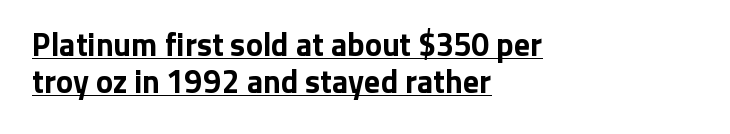
When letters stand straight like this, we call the style roman or upright. A typographer would call this underscored text. Character widths vary here, with narrow letters taking less room than wide ones. Short note: letters normally spaced. These lines are set flush left with a ragged right edge.
